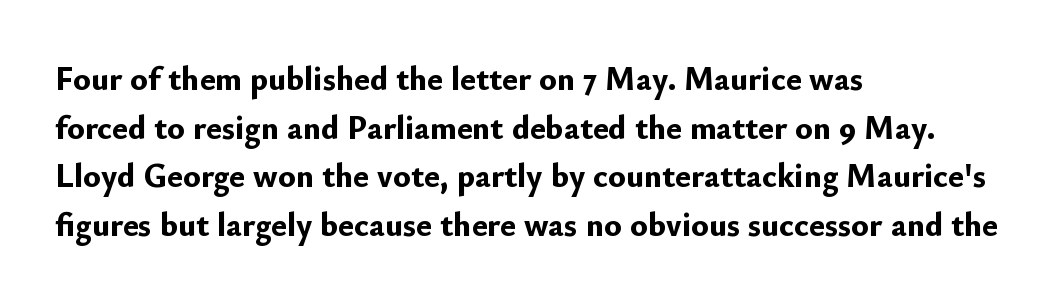
{"serif": "no", "italic": "no", "bold": "yes", "weight": "bold", "width": "normal", "stroke_contrast": "low", "x_height": "small", "monospaced": "no", "underline": "no", "align": "left", "line_spacing": "normal", "line_spacing_ratio": 1.47, "letter_spacing": "normal", "letter_spacing_em": 0.0, "glyph_px": 33}
